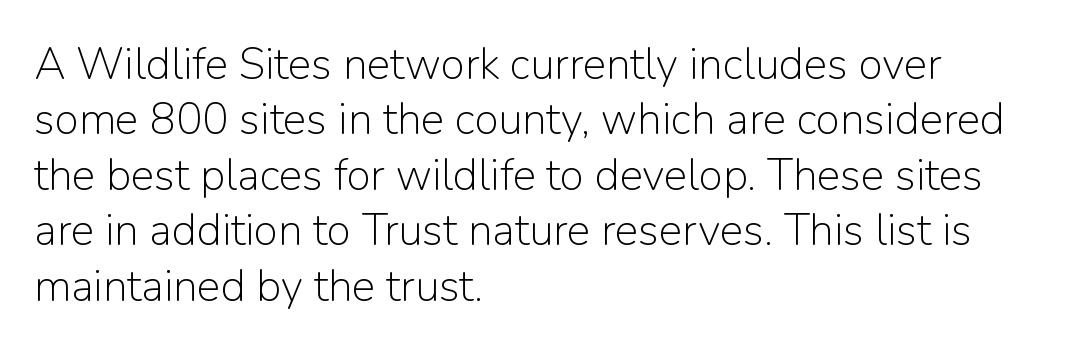
{"serif": "no", "italic": "no", "bold": "no", "weight": "light", "width": "normal", "stroke_contrast": "low", "x_height": "medium", "monospaced": "no", "underline": "no", "align": "left", "line_spacing": "normal", "line_spacing_ratio": 1.26, "letter_spacing": "normal", "letter_spacing_em": 0.0, "glyph_px": 44}
